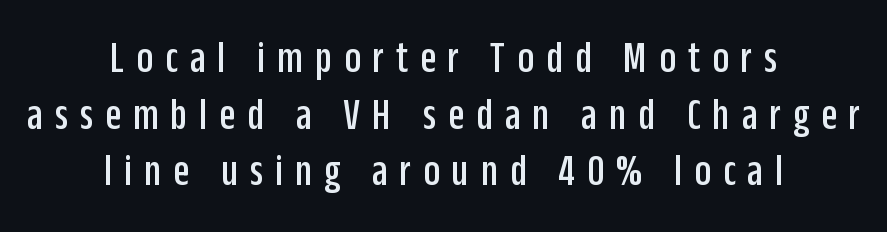
{"serif": "no", "italic": "no", "width": "condensed", "stroke_contrast": "low", "x_height": "large", "monospaced": "no", "underline": "no", "align": "center", "line_spacing_ratio": 1.23, "letter_spacing": "wide", "letter_spacing_em": 0.26, "glyph_px": 46}
